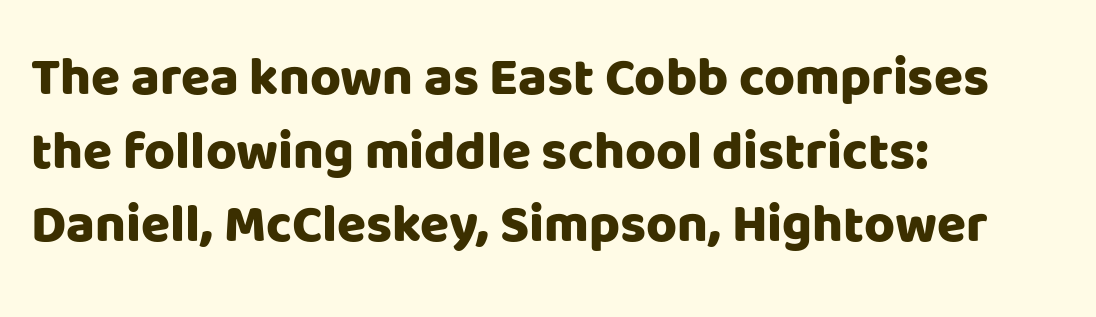
Students, this is bold: see how much ink each stroke carries. Does the leading feel generous? No, just average. If you drew a line through each stem, it would be perfectly vertical. Check under the words: just untouched page. The face used here is a sans, in the tradition of grotesques and geometrics. The paragraph has a hard left edge and a soft right edge.
